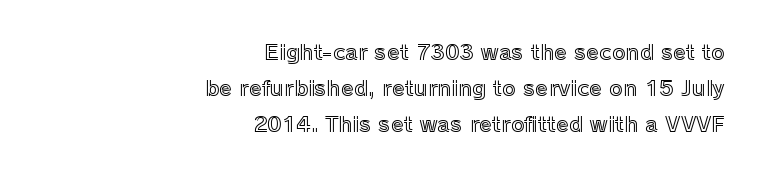
Q: Is the text italic (slanted)? A: No, it is upright.
Q: Is the text underlined? A: No.
Q: How is the paragraph aligned? A: Right-aligned.
Q: Is the spacing between letters normal or unusually wide? A: Normal.
